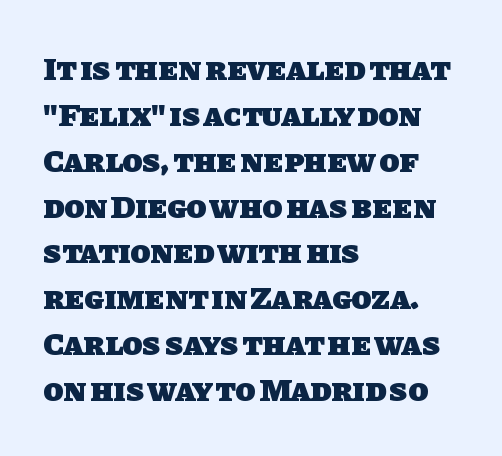
{"serif": "no", "bold": "yes", "weight": "heavy", "width": "normal", "stroke_contrast": "low", "x_height": "large", "monospaced": "no", "underline": "no", "align": "left", "line_spacing": "normal", "line_spacing_ratio": 1.39, "letter_spacing": "normal", "letter_spacing_em": 0.0, "glyph_px": 33}
